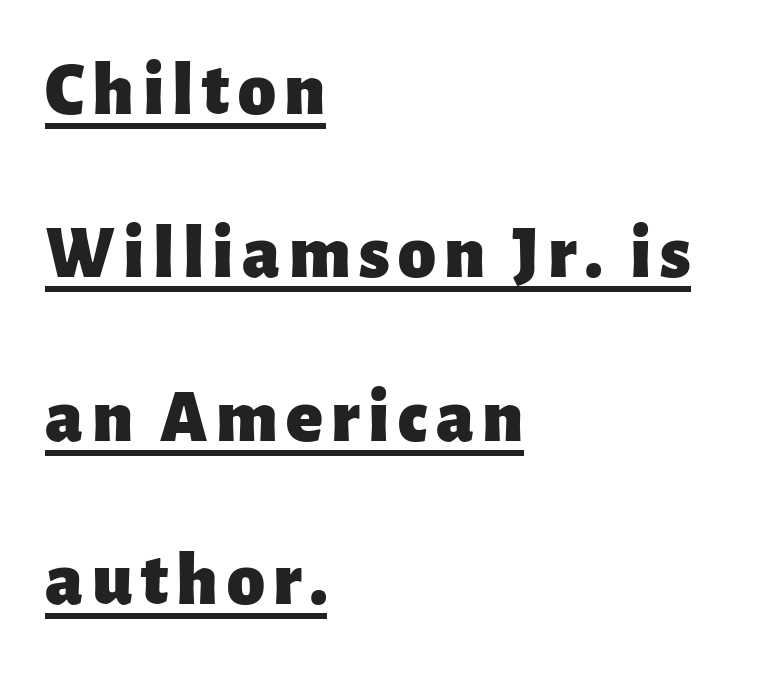
The image shows 76 px heavy sans-serif type, upright; set left-aligned, loose line spacing (2.15x), underlined; low stroke contrast and a medium x-height.
